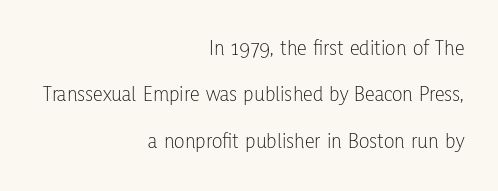
Q: Is the text bold? A: No.
Q: Is the text italic (slanted)? A: No, it is upright.
Q: Is the text underlined? A: No.
Q: How is the paragraph aligned? A: Right-aligned.
Q: Is the spacing between letters normal or unusually wide? A: Normal.
Q: Is the spacing between lines tight, normal or loose? A: Loose.
